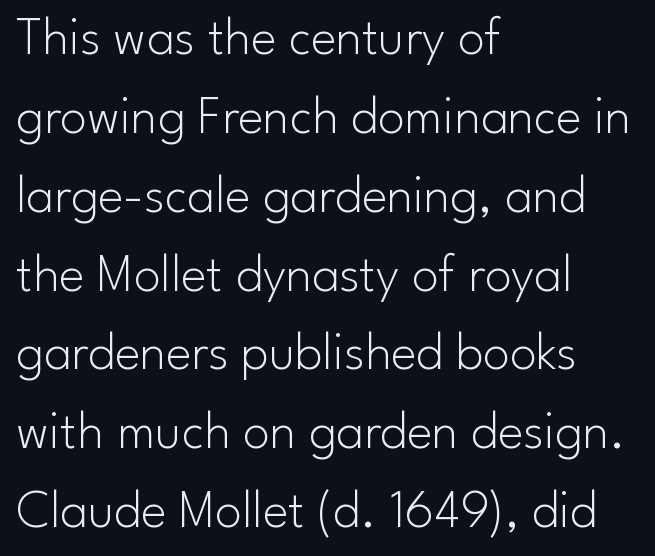
The designer left line spacing at the default. Stroke thickness stays within the range of a standard reading face or lighter. The face used here is rendered with its standard letterfit. The compositor pushed each line to the left boundary.
